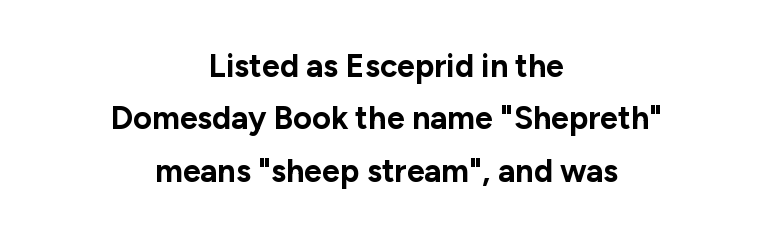
{"serif": "no", "italic": "no", "bold": "yes", "weight": "bold", "width": "normal", "stroke_contrast": "low", "x_height": "medium", "monospaced": "no", "underline": "no", "align": "center", "line_spacing": "normal", "line_spacing_ratio": 1.64, "letter_spacing": "normal", "letter_spacing_em": 0.0, "glyph_px": 32}
